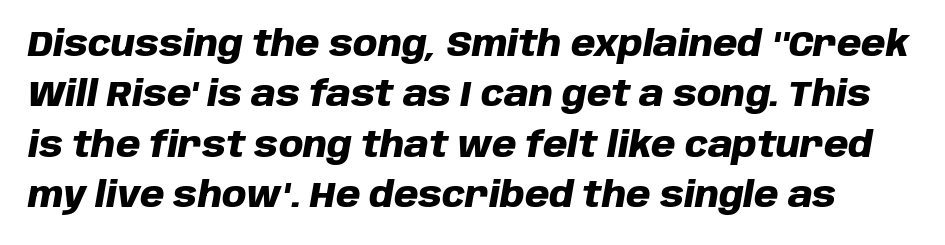
Q: Is the text bold? A: Yes.
Q: Is the text italic (slanted)? A: Yes, it leans right by about 10 degrees.
Q: Is the text underlined? A: No.
Q: Is the spacing between letters normal or unusually wide? A: Normal.
Q: Is the spacing between lines tight, normal or loose? A: Normal.
Q: Width (condensed, normal, or wide)? A: Normal.
Q: Stroke contrast? A: Low.
Q: x-height? A: Large.
Q: Monospaced? A: No.
